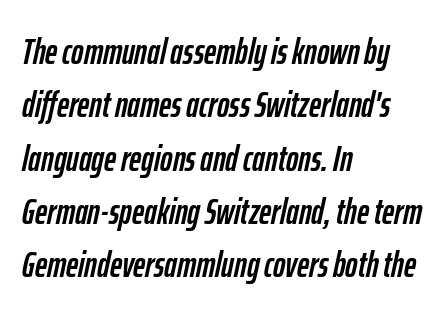
The compositor pushed each line to the left boundary. Italic? Definitely — the glyphs are oblique. Line spacing here is normal. Note the varied advance widths — an 'i' is clearly narrower than an 'm'.
